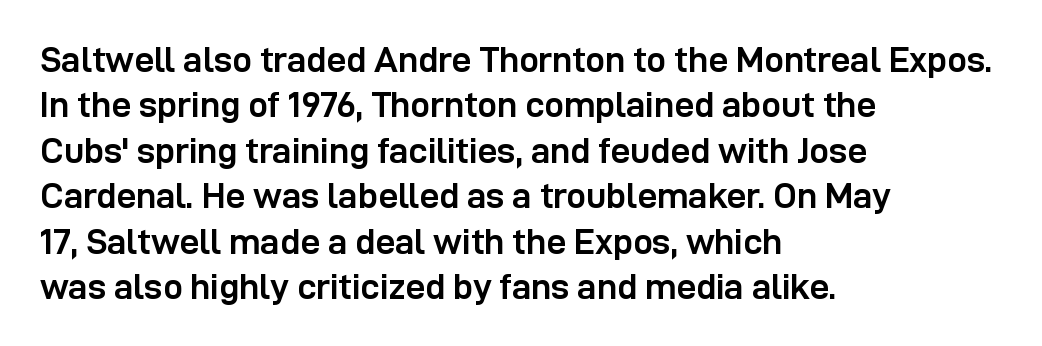
{"serif": "no", "italic": "no", "bold": "yes", "weight": "semibold", "width": "normal", "stroke_contrast": "low", "x_height": "medium", "monospaced": "no", "underline": "no", "align": "left", "line_spacing": "normal", "line_spacing_ratio": 1.3, "letter_spacing": "normal", "letter_spacing_em": 0.0, "glyph_px": 35}
